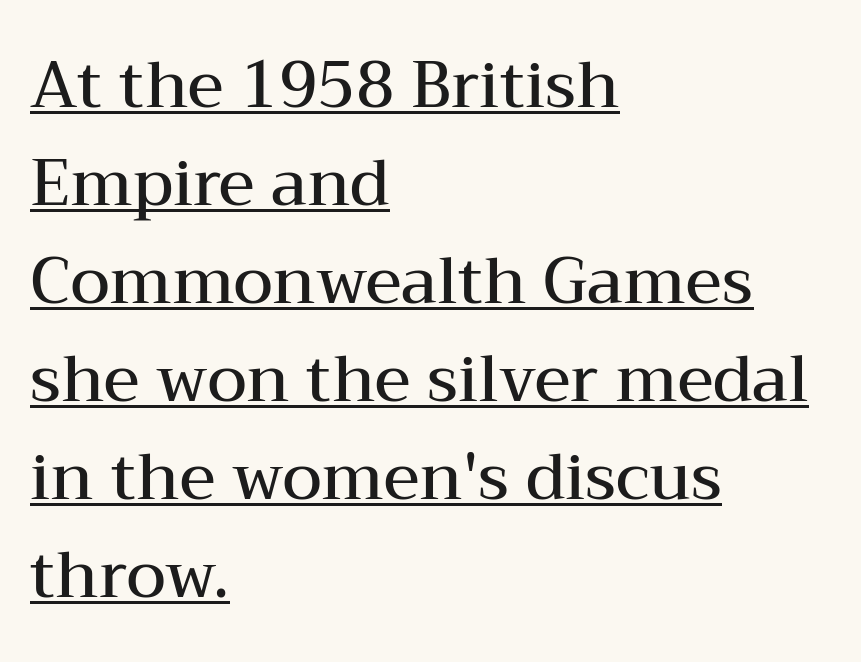
{"serif": "yes", "italic": "no", "bold": "semi", "weight": "semibold", "width": "wide", "stroke_contrast": "medium", "x_height": "medium", "monospaced": "no", "underline": "yes", "align": "left", "line_spacing": "normal", "line_spacing_ratio": 1.53, "letter_spacing": "normal", "letter_spacing_em": 0.0, "glyph_px": 64}
